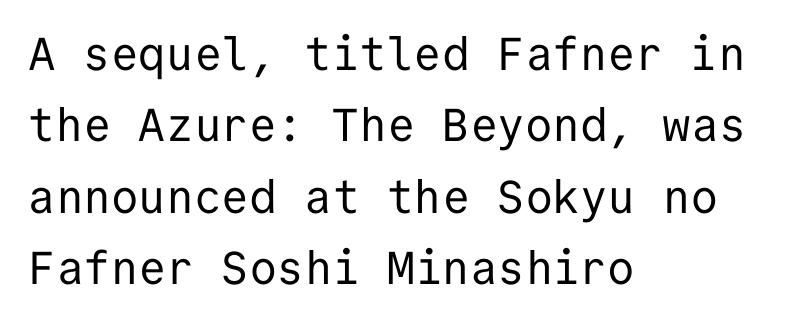
Q: Is the text bold? A: No.
Q: Is the text italic (slanted)? A: No, it is upright.
Q: Is the typeface a serif or a sans-serif typeface? A: Sans-serif.
Q: Is the text underlined? A: No.
Q: How is the paragraph aligned? A: Left-aligned.
Q: Is the spacing between letters normal or unusually wide? A: Normal.
Q: Is the spacing between lines tight, normal or loose? A: Normal.
Q: Width (condensed, normal, or wide)? A: Normal.
Q: Stroke contrast? A: Low.
Q: x-height? A: Medium.
Q: Monospaced? A: Yes.
